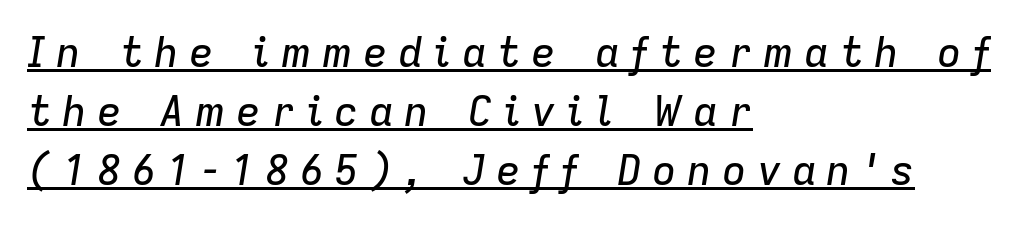
Italic? Definitely — the glyphs are oblique. Think of a printed novel: that variable character pitch is what you see here. The lines are quadded left. The rows are spaced the way most documents space them. The face used here appears with an underline applied. Someone cranked the tracking dial way up on this one.
